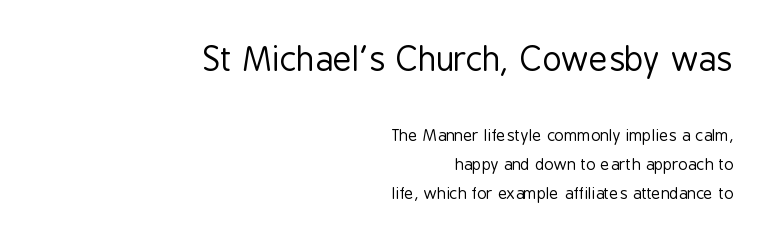
{"serif": "no", "italic": "no", "bold": "no", "weight": "regular", "width": "condensed", "stroke_contrast": "low", "x_height": "medium", "monospaced": "no", "underline": "no", "align": "right", "line_spacing_ratio": 1.79, "letter_spacing": "normal", "letter_spacing_em": 0.0, "larger_block": "first", "size_ratio": 2.06, "glyph_px": 33}
